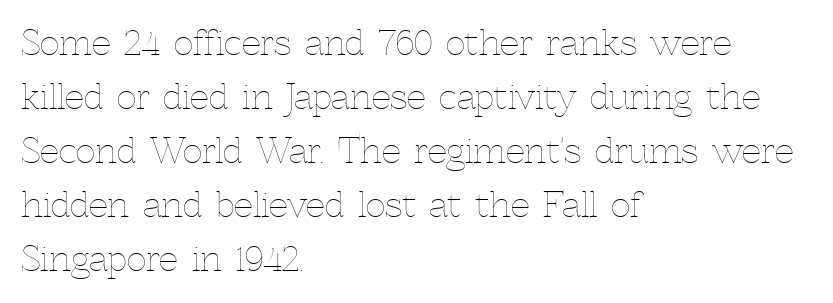
The image shows 34 px thin type, upright; set left-aligned, normal line spacing (1.59x), normal letter spacing, not underlined; a medium x-height.
